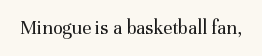
The image shows 20 px text type, upright; set normal letter spacing, not underlined.
